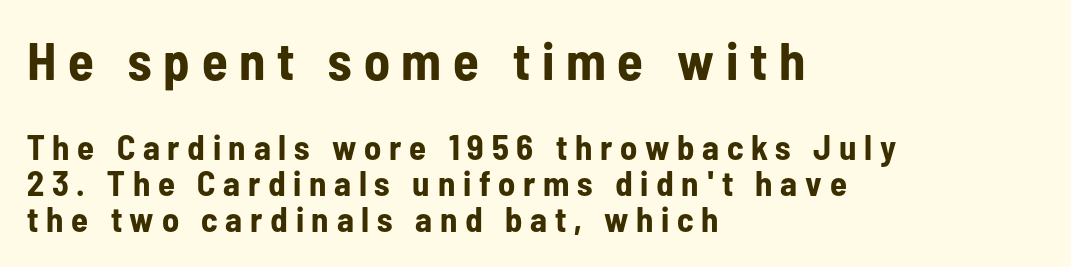
Q: Is the text bold? A: Yes.
Q: Is the text italic (slanted)? A: No, it is upright.
Q: Is the typeface a serif or a sans-serif typeface? A: Sans-serif.
Q: Is the text underlined? A: No.
Q: How is the paragraph aligned? A: Left-aligned.
Q: Is the spacing between letters normal or unusually wide? A: Unusually wide.
Q: Is the spacing between lines tight, normal or loose? A: Tight.
Q: Which block of text is set in a larger size, the first (top) or the second (bottom)? A: The first (top) one.
Q: Width (condensed, normal, or wide)? A: Condensed.
Q: Stroke contrast? A: Low.
Q: x-height? A: Medium.
Q: Monospaced? A: No.
